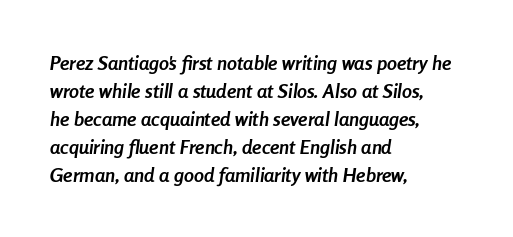
Q: Is the text bold? A: Yes.
Q: Is the text italic (slanted)? A: Yes, it leans right by about 8 degrees.
Q: Is the text underlined? A: No.
Q: How is the paragraph aligned? A: Left-aligned.
Q: Is the spacing between letters normal or unusually wide? A: Normal.
Q: Is the spacing between lines tight, normal or loose? A: Normal.
